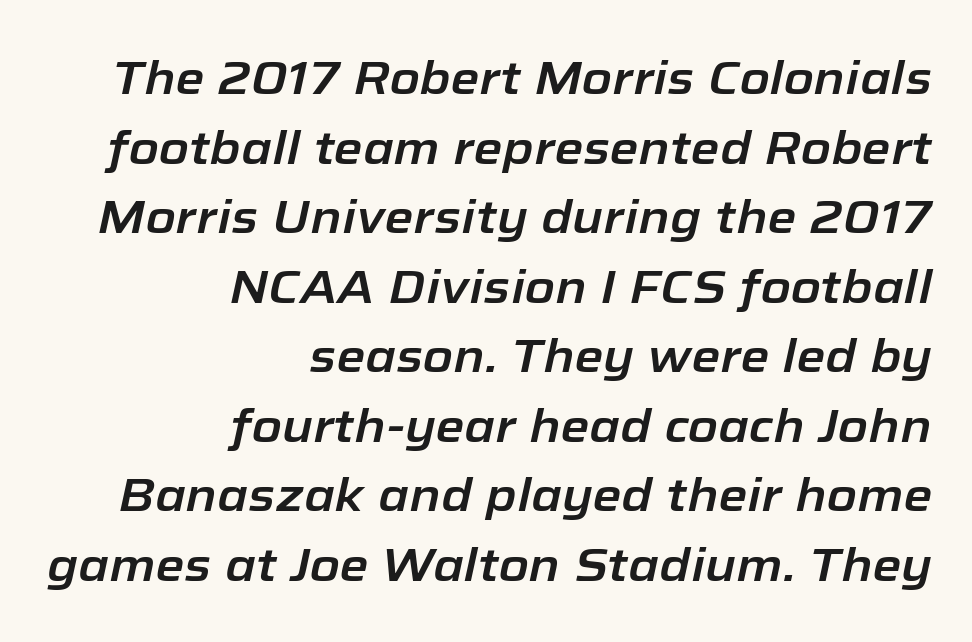
The image shows 47 px text type, italic (leaning right); set right-aligned, normal line spacing (1.48x), normal letter spacing, not underlined; low stroke contrast and a medium x-height.
